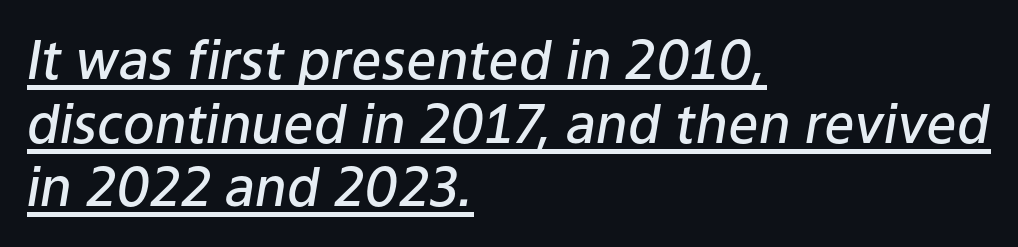
The lines are quadded left. These characters rest on top of a visible drawn line. Is the type bold? Partly — it's a semibold, heavier than regular but not fully bold. This sample has the flowing, uneven cadence of proportional lettering.
